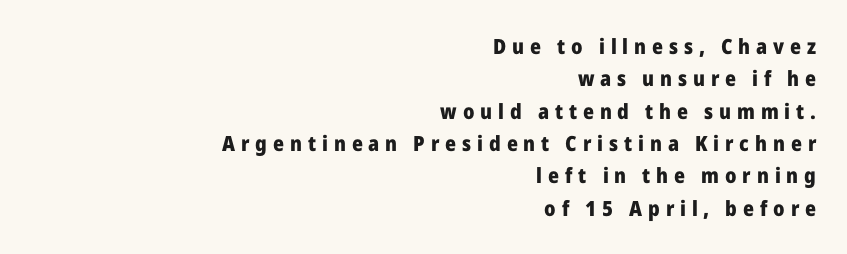
Q: Is the text bold? A: Yes.
Q: Is the text italic (slanted)? A: No, it is upright.
Q: Is the text underlined? A: No.
Q: How is the paragraph aligned? A: Right-aligned.
Q: Is the spacing between letters normal or unusually wide? A: Unusually wide.
Q: Is the spacing between lines tight, normal or loose? A: Normal.
